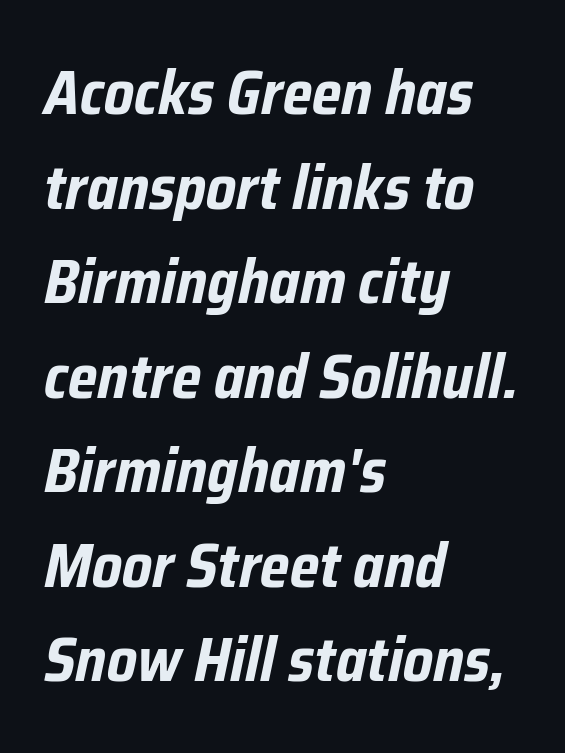
When letters slant like this, we call the style italic. Character widths vary here, with narrow letters taking less room than wide ones. This rendering uses left alignment, leaving the right contour irregular. The font is running at its bold setting. How are the letters spaced? Ordinarily, with no added tracking. One glance says typical: line gaps are just what's usual.
